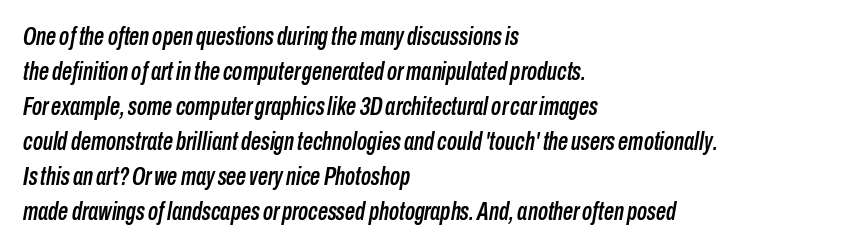
{"italic": "yes", "lean": "right", "slant_degrees": 10, "underline": "no", "align": "left", "line_spacing": "normal", "line_spacing_ratio": 1.4, "letter_spacing": "normal", "letter_spacing_em": 0.0, "glyph_px": 25}
